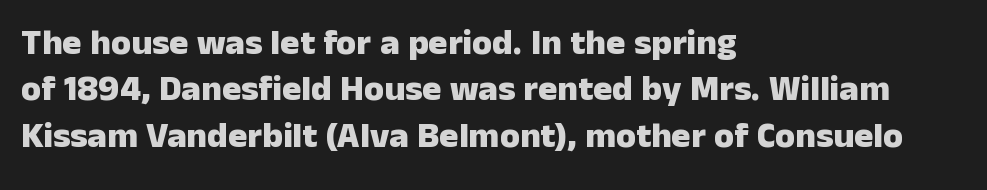
The image shows 36 px heavy sans-serif type, upright; set left-aligned, normal line spacing (1.29x), normal letter spacing, not underlined; low stroke contrast and a medium x-height.
